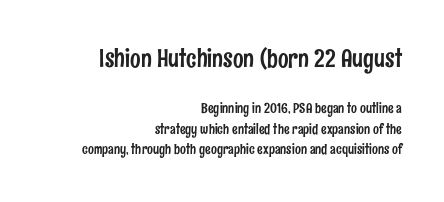
Q: Is the text italic (slanted)? A: No, it is upright.
Q: Is the text underlined? A: No.
Q: How is the paragraph aligned? A: Right-aligned.
Q: Is the spacing between letters normal or unusually wide? A: Normal.
Q: Is the spacing between lines tight, normal or loose? A: Normal.
Q: Which block of text is set in a larger size, the first (top) or the second (bottom)? A: The first (top) one.
